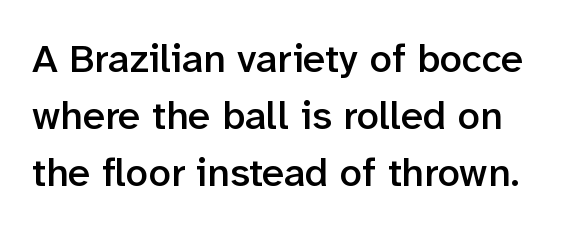
{"serif": "no", "italic": "no", "bold": "semi", "weight": "semibold", "width": "normal", "stroke_contrast": "low", "x_height": "medium", "monospaced": "no", "underline": "no", "line_spacing": "normal", "line_spacing_ratio": 1.43, "letter_spacing": "normal", "letter_spacing_em": 0.0, "glyph_px": 40}
